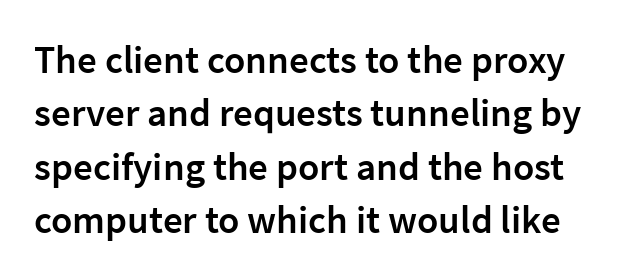
The image shows 39 px semibold sans-serif type, upright; set normal line spacing (1.37x), normal letter spacing, not underlined; low stroke contrast and a medium x-height.
